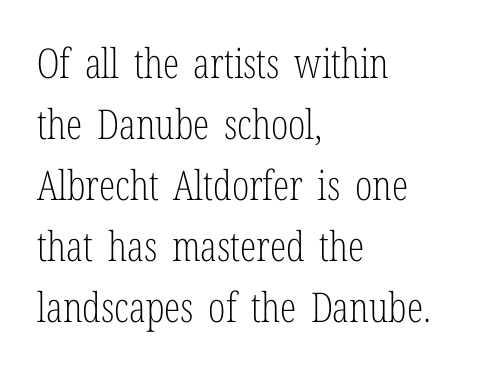
Q: Is the text bold? A: No.
Q: Is the text italic (slanted)? A: No, it is upright.
Q: Is the typeface a serif or a sans-serif typeface? A: Serif.
Q: Is the text underlined? A: No.
Q: How is the paragraph aligned? A: Left-aligned.
Q: Is the spacing between letters normal or unusually wide? A: Normal.
Q: Is the spacing between lines tight, normal or loose? A: Normal.
Q: Width (condensed, normal, or wide)? A: Condensed.
Q: Stroke contrast? A: Low.
Q: x-height? A: Medium.
Q: Monospaced? A: No.
